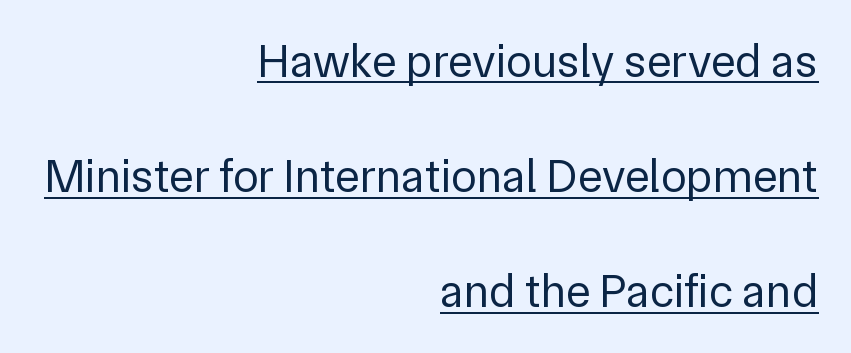
The image shows 47 px regular-weight sans-serif type, upright; set right-aligned, loose line spacing (2.45x), normal letter spacing, underlined; low stroke contrast and a medium x-height.
